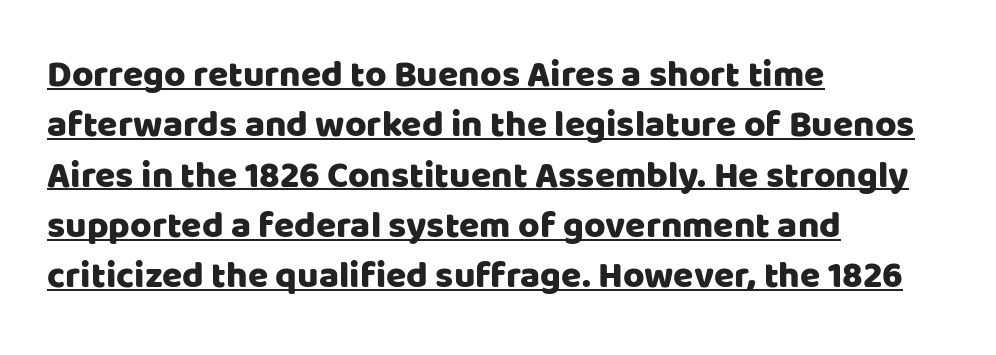
The specimen includes a rule beneath the text block's lines. This is sans-serif lettering, the kind often seen on screens and signage. This sample is left-justified, so line endings fall wherever the words run out. A typesetter would call this leading conventional body-copy spacing. Proportional: the letters do not fall into vertical columns. You could call the tracking neutral — neither tight nor loose.
